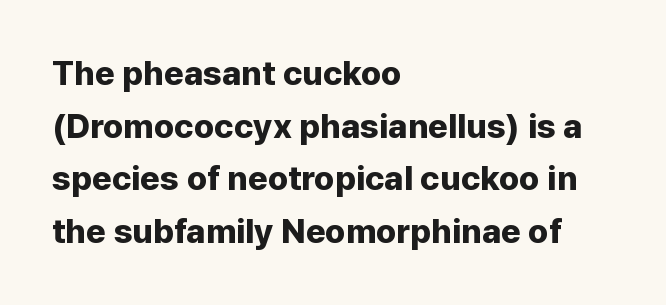
Q: Is the text bold? A: Yes.
Q: Is the text italic (slanted)? A: No, it is upright.
Q: Is the typeface a serif or a sans-serif typeface? A: Sans-serif.
Q: Is the text underlined? A: No.
Q: How is the paragraph aligned? A: Left-aligned.
Q: Is the spacing between letters normal or unusually wide? A: Normal.
Q: Is the spacing between lines tight, normal or loose? A: Normal.
Q: Width (condensed, normal, or wide)? A: Normal.
Q: Stroke contrast? A: Low.
Q: x-height? A: Medium.
Q: Monospaced? A: No.
